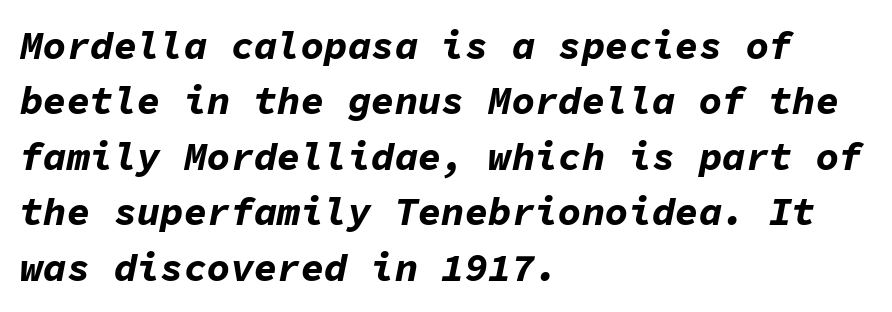
The rendering uses typewriter-style spacing with identical character cells. Look at the stroke-to-counter ratio: heavy, a bold. Is the block centered? No — it sits flush against the left margin. A typesetter would mark this as italic.
